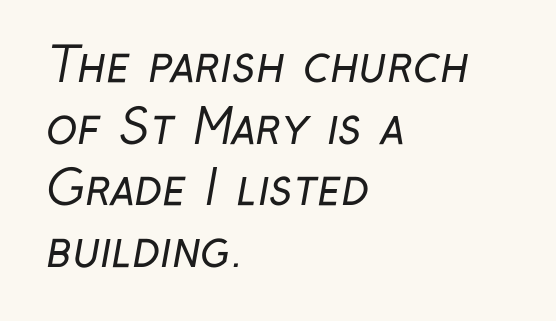
Q: Is the text bold? A: No.
Q: Is the typeface a serif or a sans-serif typeface? A: Sans-serif.
Q: Is the text underlined? A: No.
Q: How is the paragraph aligned? A: Left-aligned.
Q: Is the spacing between letters normal or unusually wide? A: Normal.
Q: Is the spacing between lines tight, normal or loose? A: Normal.
Q: Width (condensed, normal, or wide)? A: Condensed.
Q: Stroke contrast? A: Low.
Q: x-height? A: Medium.
Q: Monospaced? A: No.
